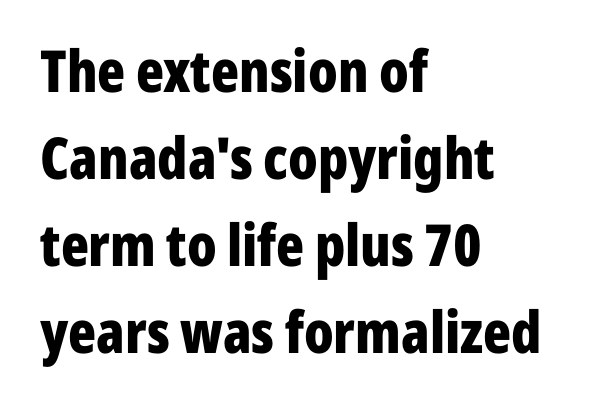
{"serif": "no", "italic": "no", "bold": "yes", "weight": "bold", "width": "condensed", "stroke_contrast": "low", "x_height": "medium", "monospaced": "no", "underline": "no", "align": "left", "line_spacing": "normal", "line_spacing_ratio": 1.5, "letter_spacing": "normal", "letter_spacing_em": 0.0, "glyph_px": 58}
